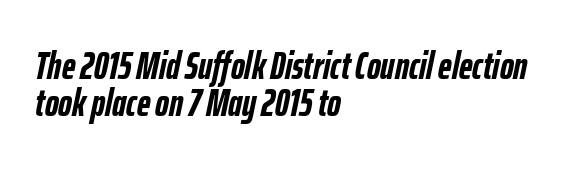
The image shows 38 px semibold, condensed type, italic (leaning right); set left-aligned, tight line spacing (0.98x), normal letter spacing, not underlined; low stroke contrast and a medium x-height.
